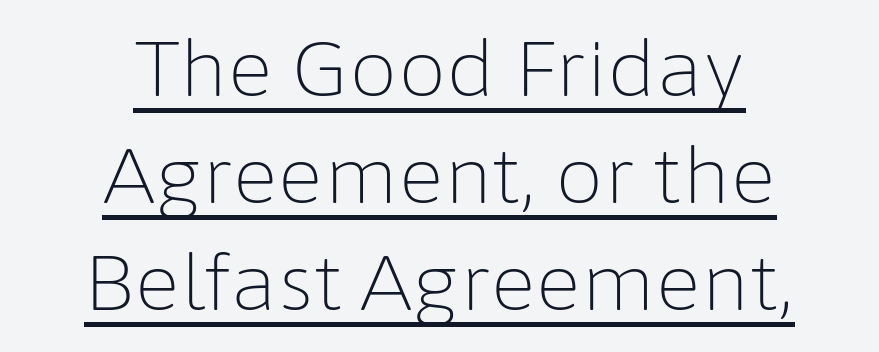
Q: Is the text bold? A: No.
Q: Is the text italic (slanted)? A: No, it is upright.
Q: Is the typeface a serif or a sans-serif typeface? A: Sans-serif.
Q: Is the text underlined? A: Yes.
Q: How is the paragraph aligned? A: Centered.
Q: Is the spacing between letters normal or unusually wide? A: Normal.
Q: Is the spacing between lines tight, normal or loose? A: Normal.
Q: Width (condensed, normal, or wide)? A: Normal.
Q: Stroke contrast? A: Low.
Q: x-height? A: Medium.
Q: Monospaced? A: No.
